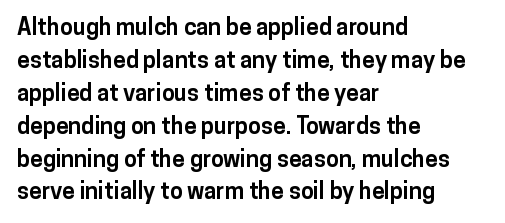
The gaps between neighbouring characters are ordinary and unremarkable. A dark, heavy texture on the line: the type is bold. Leftover space on each line is placed entirely after the last word. Reading down the column, the eye jumps a familiar distance to each next line. This is the regular roman posture of the typeface.
